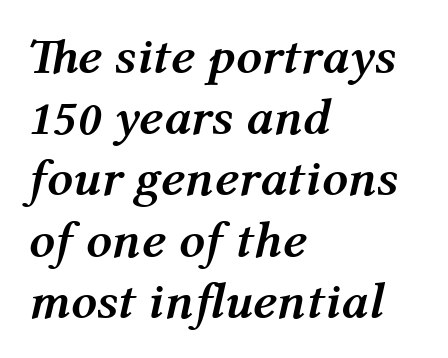
The image shows 51 px semibold type, italic (leaning right); set left-aligned, line spacing 1.2x, normal letter spacing, not underlined; medium stroke contrast and a medium x-height.
